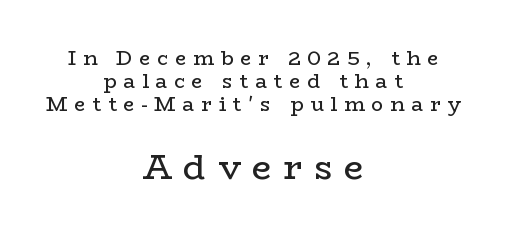
Of the two passages, the one underneath uses the larger point size. Are there feet on the stems? There are — it's a serif. Does extra space separate the letters? Yes, quite a lot of it. Do the characters align in a grid? No, the font is proportional. Unmarked baselines from the first word to the last. Posture: straight, roman, zero tilt.
